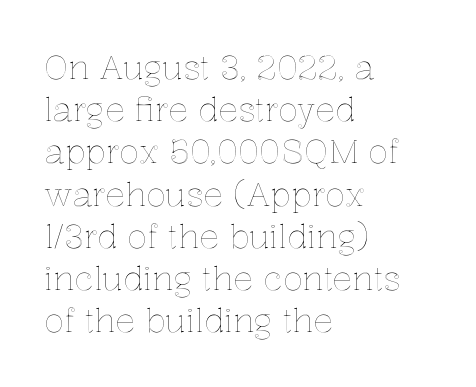
Vertically, the passage feels balanced, rows spaced as you'd expect. The passage shown is typed in a proportional face where columns would drift. Letters rest on an invisible, unmarked baseline. The tracking reads as untouched default to a designer's eye. The rag falls on the right side of this text block. Characters remain perfectly vertical along every line.
